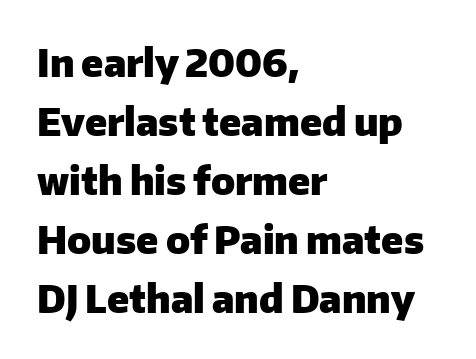
Q: Is the text bold? A: Yes.
Q: Is the text italic (slanted)? A: No, it is upright.
Q: Is the typeface a serif or a sans-serif typeface? A: Sans-serif.
Q: Is the text underlined? A: No.
Q: How is the paragraph aligned? A: Left-aligned.
Q: Is the spacing between letters normal or unusually wide? A: Normal.
Q: Is the spacing between lines tight, normal or loose? A: Normal.
Q: Width (condensed, normal, or wide)? A: Normal.
Q: Stroke contrast? A: Low.
Q: x-height? A: Medium.
Q: Monospaced? A: No.
